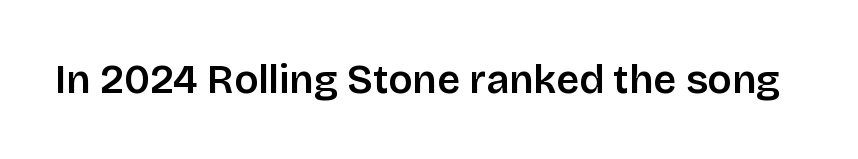
Q: Is the text italic (slanted)? A: No, it is upright.
Q: Is the typeface a serif or a sans-serif typeface? A: Sans-serif.
Q: Is the text underlined? A: No.
Q: Is the spacing between letters normal or unusually wide? A: Normal.
Q: Width (condensed, normal, or wide)? A: Normal.
Q: Stroke contrast? A: Low.
Q: x-height? A: Large.
Q: Monospaced? A: No.
